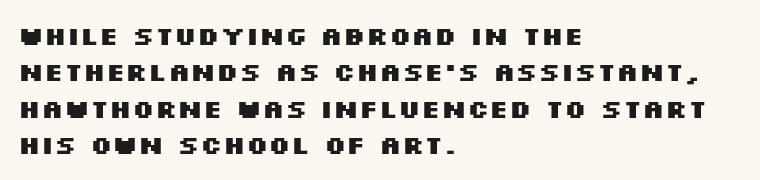
{"italic": "no", "bold": "yes", "underline": "no", "align": "left", "line_spacing": "normal", "line_spacing_ratio": 1.4, "letter_spacing": "normal", "letter_spacing_em": 0.0, "glyph_px": 26}
